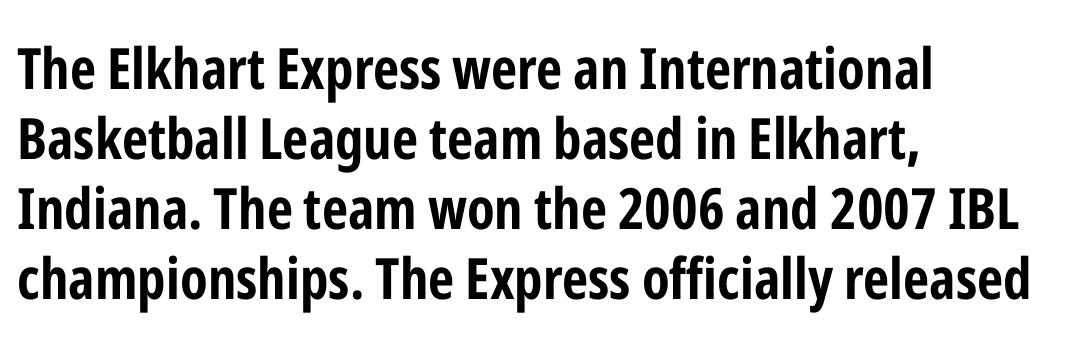
The glyphs have the mass of a bold cut. In terms of posture, this sample is upright. This sample uses plain, unmodified letter spacing. The ragged edge is on the right, which tells us the setting is flush left.
